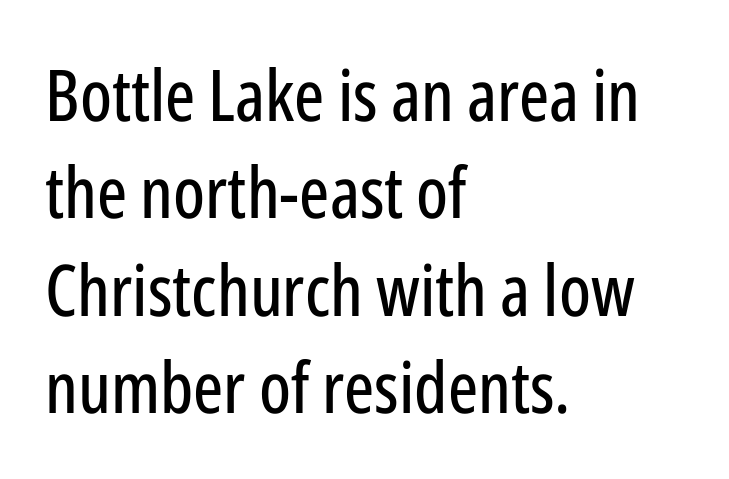
The image shows 71 px condensed sans-serif type, upright; set left-aligned, normal line spacing (1.37x), normal letter spacing, not underlined; low stroke contrast and a medium x-height.
